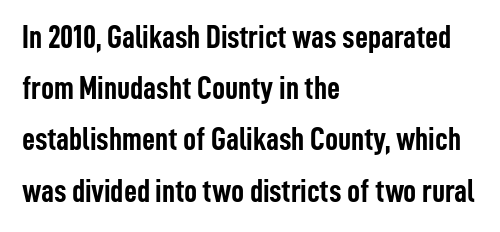
The passage shown is typed in a proportional face where columns would drift. Rows of type keep a routine distance in the vertical direction. This sample is left-justified, so line endings fall wherever the words run out. A typesetter would call this zero additional tracking.
